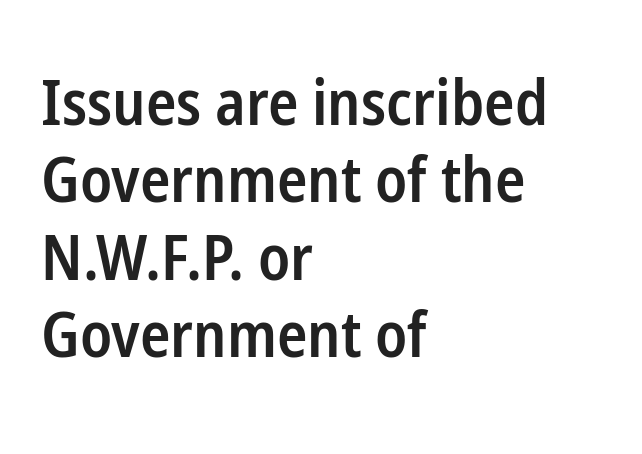
The image shows 63 px semibold, condensed sans-serif type, upright; set left-aligned, line spacing 1.23x, normal letter spacing, not underlined; low stroke contrast and a medium x-height.
